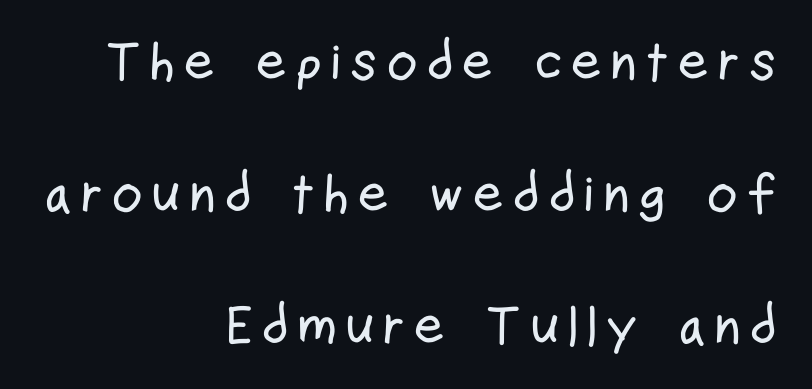
Q: Is the text italic (slanted)? A: No, it is upright.
Q: Is the typeface a serif or a sans-serif typeface? A: Sans-serif.
Q: Is the text underlined? A: No.
Q: How is the paragraph aligned? A: Right-aligned.
Q: Is the spacing between lines tight, normal or loose? A: Loose.
Q: Width (condensed, normal, or wide)? A: Condensed.
Q: Stroke contrast? A: Low.
Q: x-height? A: Medium.
Q: Monospaced? A: No.
